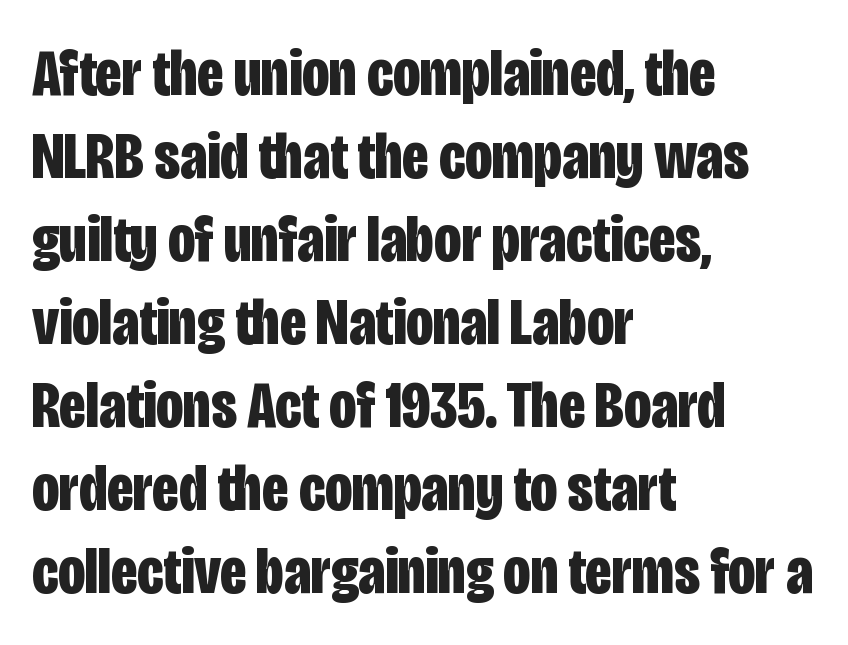
The image shows 67 px bold, condensed sans-serif type, upright; set left-aligned, line spacing 1.24x, normal letter spacing, not underlined; low stroke contrast and a large x-height.
